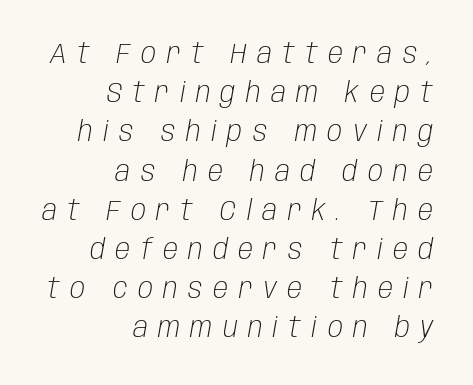
{"italic": "yes", "lean": "right", "slant_degrees": 10, "bold": "no", "weight": "light", "width": "condensed", "stroke_contrast": "low", "x_height": "large", "monospaced": "no", "underline": "no", "align": "right", "line_spacing": "normal", "line_spacing_ratio": 1.4, "letter_spacing": "wide", "letter_spacing_em": 0.37, "glyph_px": 28}
